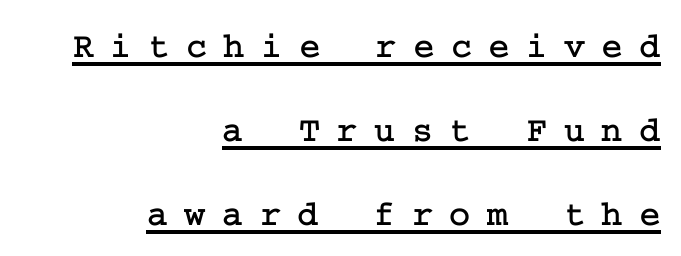
Q: Is the text italic (slanted)? A: No, it is upright.
Q: Is the typeface a serif or a sans-serif typeface? A: Serif.
Q: Is the text underlined? A: Yes.
Q: How is the paragraph aligned? A: Right-aligned.
Q: Is the spacing between letters normal or unusually wide? A: Unusually wide.
Q: Is the spacing between lines tight, normal or loose? A: Loose.
Q: Width (condensed, normal, or wide)? A: Normal.
Q: Stroke contrast? A: Low.
Q: x-height? A: Medium.
